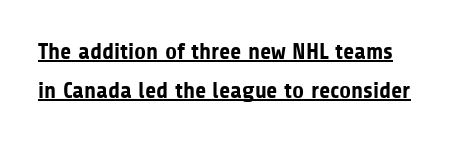
The image shows 23 px bold type, upright; set normal line spacing (1.7x), normal letter spacing, underlined.
